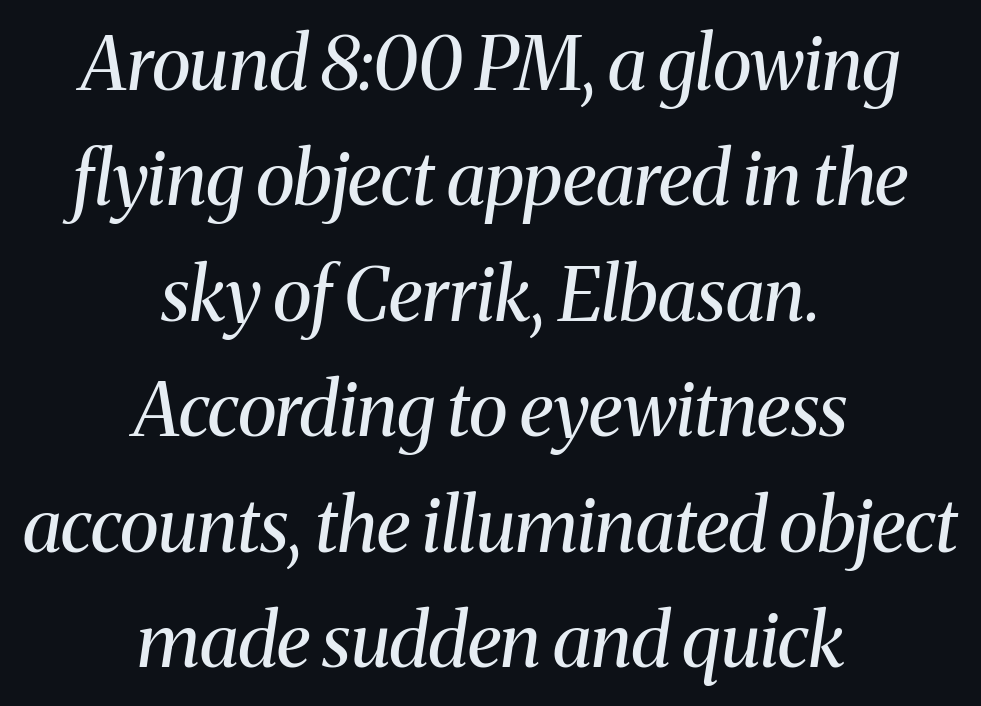
Q: Is the text bold? A: No.
Q: Is the text italic (slanted)? A: Yes, it leans right by about 8 degrees.
Q: Is the typeface a serif or a sans-serif typeface? A: Serif.
Q: Is the text underlined? A: No.
Q: How is the paragraph aligned? A: Centered.
Q: Is the spacing between letters normal or unusually wide? A: Normal.
Q: Is the spacing between lines tight, normal or loose? A: Normal.
Q: Width (condensed, normal, or wide)? A: Normal.
Q: Stroke contrast? A: Medium.
Q: x-height? A: Medium.
Q: Monospaced? A: No.
